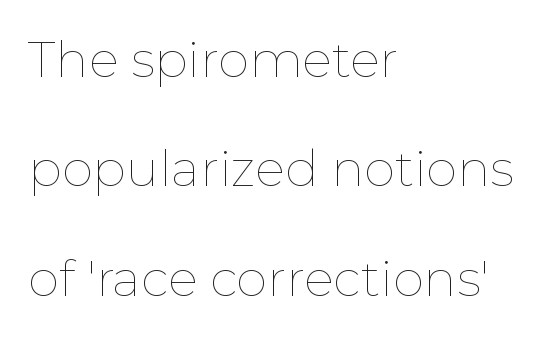
{"italic": "no", "bold": "no", "weight": "thin", "width": "normal", "stroke_contrast": "low", "x_height": "medium", "monospaced": "no", "underline": "no", "align": "left", "line_spacing": "loose", "line_spacing_ratio": 2.19, "letter_spacing": "normal", "letter_spacing_em": 0.0, "glyph_px": 50}
